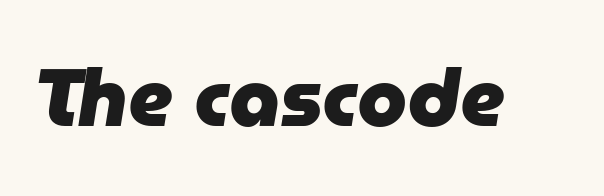
{"italic": "yes", "lean": "right", "slant_degrees": 9, "bold": "yes", "weight": "heavy", "width": "normal", "stroke_contrast": "low", "x_height": "medium", "monospaced": "no", "underline": "no", "letter_spacing": "normal", "letter_spacing_em": 0.0, "glyph_px": 80}
